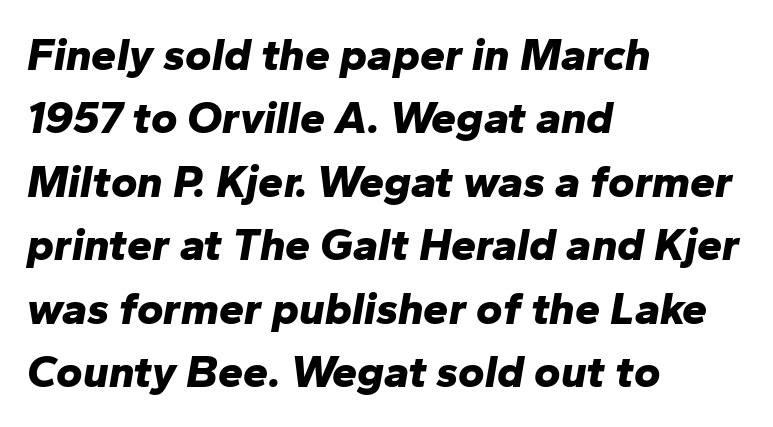
The image shows 45 px bold type, italic (leaning right); set left-aligned, normal line spacing (1.41x), normal letter spacing, not underlined; low stroke contrast and a medium x-height.
